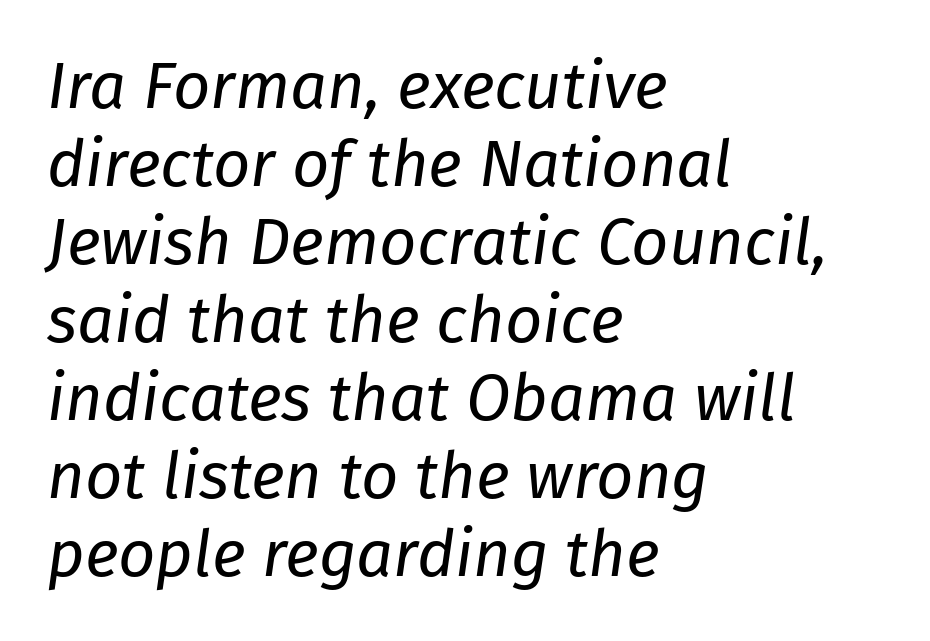
{"italic": "yes", "lean": "right", "slant_degrees": 8, "bold": "no", "weight": "regular", "width": "normal", "stroke_contrast": "low", "x_height": "medium", "monospaced": "no", "underline": "no", "align": "left", "line_spacing_ratio": 1.2, "letter_spacing": "normal", "letter_spacing_em": 0.0, "glyph_px": 65}
